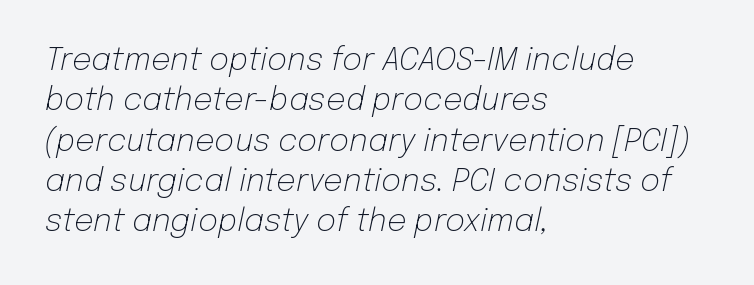
The whole block is typeset with a tilt. Rows of type keep a routine distance in the vertical direction. Is the letter spacing exaggerated? No — it looks like the ordinary default. Weight class: somewhere from thin through regular. Is this a fixed-width face? No — the glyphs have proportional, varying widths.
